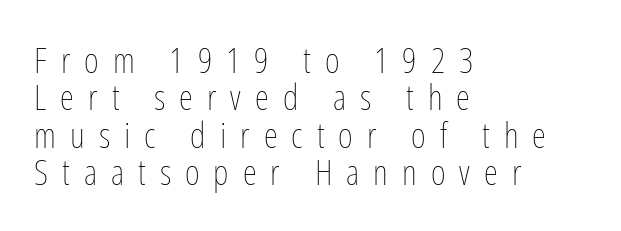
{"italic": "no", "bold": "no", "weight": "thin", "width": "condensed", "stroke_contrast": "low", "x_height": "medium", "monospaced": "no", "underline": "no", "align": "left", "line_spacing": "tight", "line_spacing_ratio": 1.04, "letter_spacing": "wide", "letter_spacing_em": 0.39, "glyph_px": 36}
